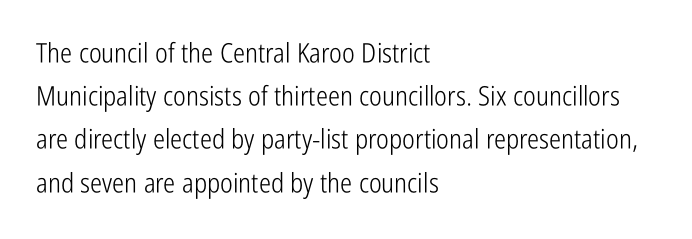
The image shows 27 px text type, upright; set left-aligned, normal line spacing (1.6x), normal letter spacing, not underlined.
